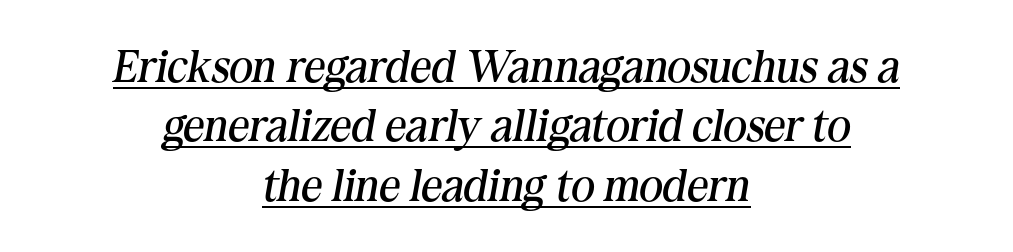
The image shows 46 px regular-weight serif type, italic (leaning right); set centered, normal line spacing (1.29x), normal letter spacing, underlined; medium stroke contrast and a medium x-height.
